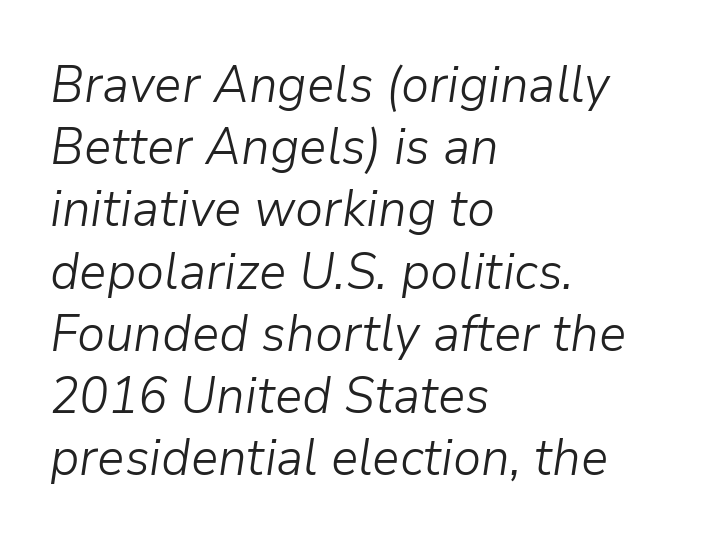
Think standard paragraph weight, or any step lighter than that. This rendering leaves character spacing at its baseline value. Looks like regular typesetting: each glyph gets only the width it needs. Clear beneath every line of the passage. Does the lettering tilt? It does — this is italic. The lines in this sample share a left origin and differ only in where they stop.
